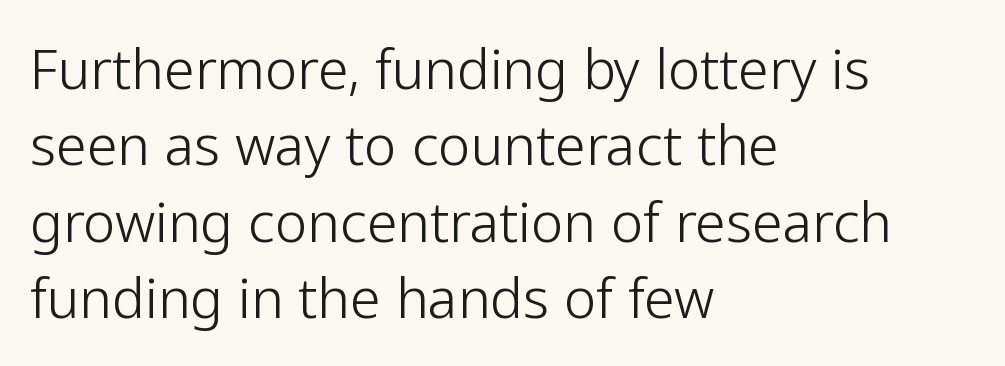
Each word holds together tightly as a unit, with standard inter-letter gaps. The specimen omits any rule beneath the text block's lines. Observe the absence of serifs on each vertical stroke in this sample. Vertical strokes here are truly vertical. The text block is weighted toward the left margin, trailing off unevenly rightward. If you measured baseline to baseline, you'd find a middling distance.
